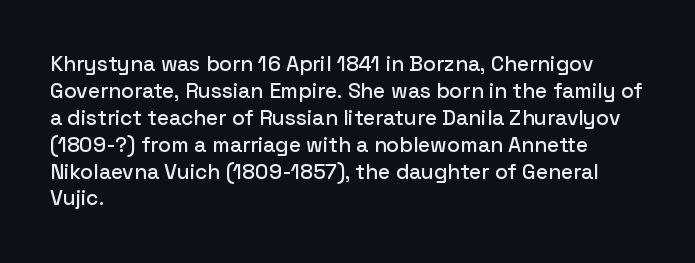
Q: Is the text italic (slanted)? A: No, it is upright.
Q: Is the text underlined? A: No.
Q: How is the paragraph aligned? A: Left-aligned.
Q: Is the spacing between letters normal or unusually wide? A: Normal.
Q: Is the spacing between lines tight, normal or loose? A: Normal.
